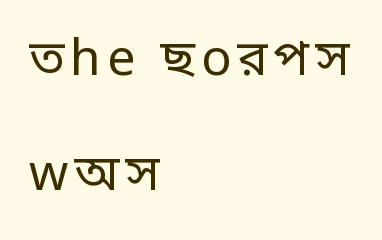
{"serif": "no", "italic": "no", "bold": "no", "weight": "regular", "width": "normal", "stroke_contrast": "low", "x_height": "large", "monospaced": "no", "underline": "no", "align": "left", "line_spacing": "loose", "line_spacing_ratio": 2.3, "glyph_px": 50}
